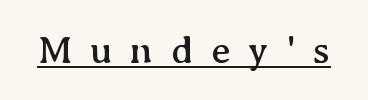
The image shows 39 px serif type, upright; set unusually wide letter spacing (+0.46 em), underlined; medium stroke contrast and a medium x-height.
